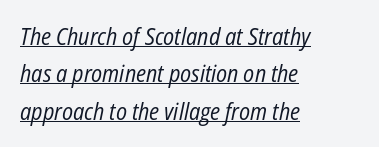
{"italic": "yes", "lean": "right", "slant_degrees": 12, "bold": "no", "underline": "yes", "align": "left", "line_spacing": "normal", "line_spacing_ratio": 1.62, "letter_spacing": "normal", "letter_spacing_em": 0.0, "glyph_px": 23}
